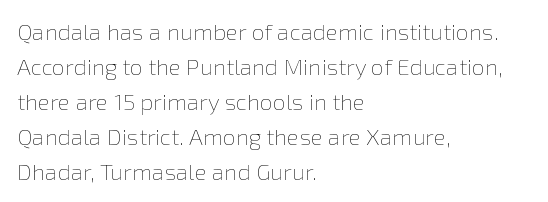
Q: Is the text bold? A: No.
Q: Is the text italic (slanted)? A: No, it is upright.
Q: Is the text underlined? A: No.
Q: How is the paragraph aligned? A: Left-aligned.
Q: Is the spacing between letters normal or unusually wide? A: Normal.
Q: Is the spacing between lines tight, normal or loose? A: Normal.
